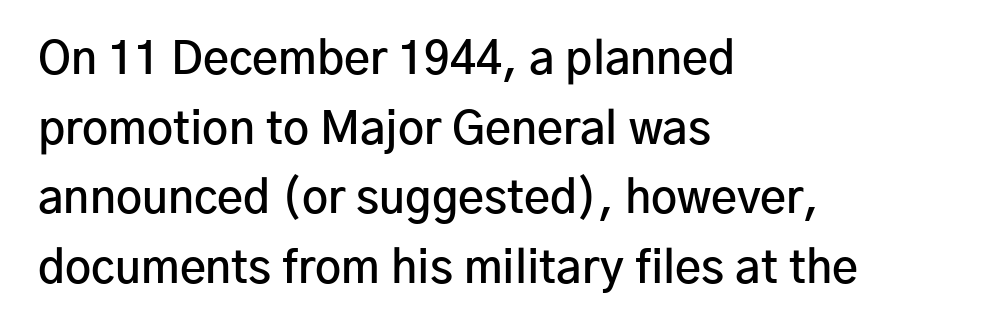
The letters carry no serifs — their stems end cleanly without finishing strokes. Is there any slant? The stems are plumb. A fair bit of extra ink — the face is semibold, not bold. Character widths vary here, with narrow letters taking less room than wide ones. Descender tails drop into unmarked territory. Leftover space on each line is placed entirely after the last word.
